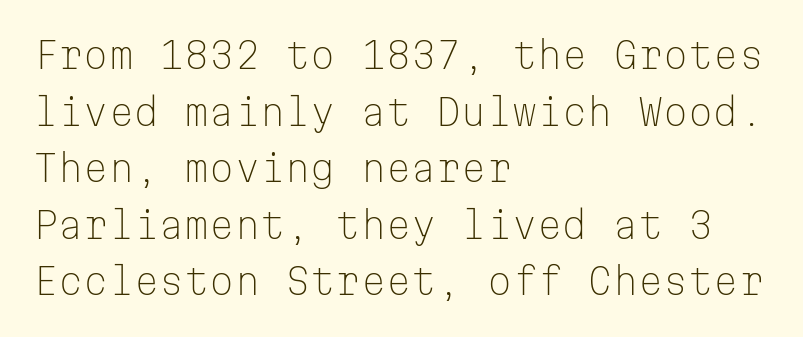
Q: Is the text bold? A: No.
Q: Is the text italic (slanted)? A: No, it is upright.
Q: Is the typeface a serif or a sans-serif typeface? A: Sans-serif.
Q: Is the text underlined? A: No.
Q: How is the paragraph aligned? A: Left-aligned.
Q: Is the spacing between letters normal or unusually wide? A: Normal.
Q: Is the spacing between lines tight, normal or loose? A: Normal.
Q: Width (condensed, normal, or wide)? A: Normal.
Q: Stroke contrast? A: Low.
Q: x-height? A: Medium.
Q: Monospaced? A: Yes.
